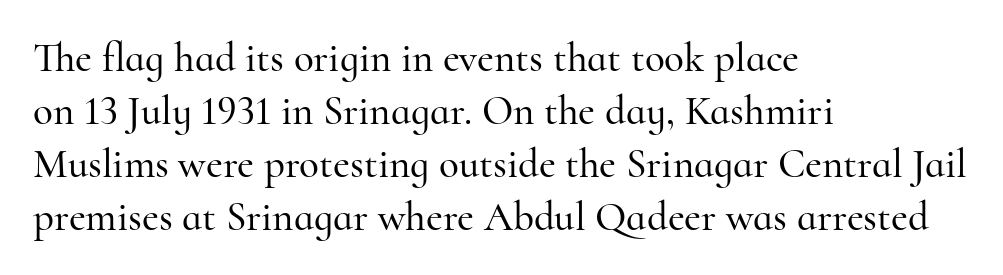
The image shows 41 px serif type, upright; set left-aligned, normal line spacing (1.29x), normal letter spacing, not underlined; high stroke contrast and a small x-height.
